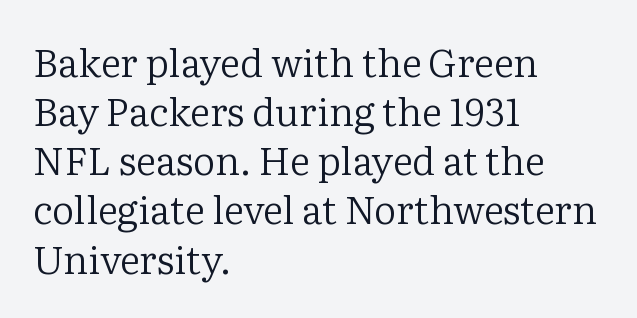
Each letter keeps its own natural width here, so spacing adapts to shape. The text was rendered using a seriffed face with decorative stroke endings. Italic: no, the glyphs are upright roman. This is not heavy type; no bold has been used.
